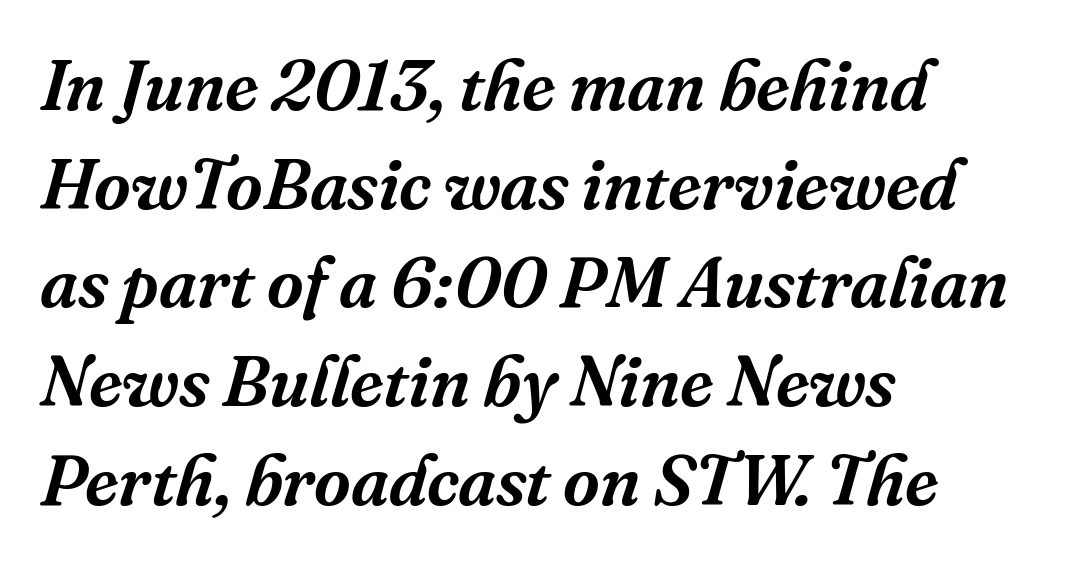
The image shows 71 px serif type, italic (leaning right); set left-aligned, normal line spacing (1.39x), normal letter spacing, not underlined; medium stroke contrast and a medium x-height.
